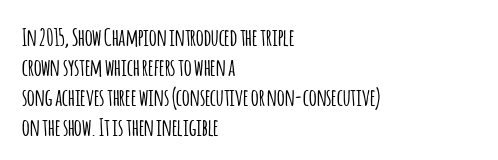
Q: Is the text italic (slanted)? A: No, it is upright.
Q: Is the text underlined? A: No.
Q: How is the paragraph aligned? A: Left-aligned.
Q: Is the spacing between letters normal or unusually wide? A: Normal.
Q: Is the spacing between lines tight, normal or loose? A: Normal.
